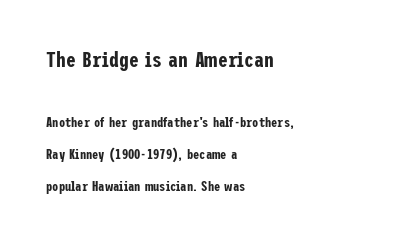
{"italic": "no", "underline": "no", "align": "left", "line_spacing": "loose", "line_spacing_ratio": 2.29, "letter_spacing": "normal", "letter_spacing_em": 0.0, "larger_block": "first", "size_ratio": 1.57, "glyph_px": 22}
